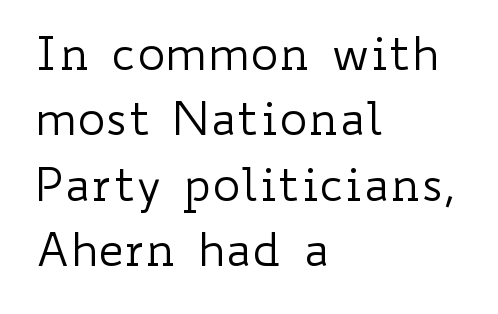
The passage shown is typed in a proportional face where columns would drift. Underline: absent. The rag falls on the right side of this text block. Between one letter and the next there's only the usual sliver of space. The rendering uses a moderate line-height, typical for paragraphs.
